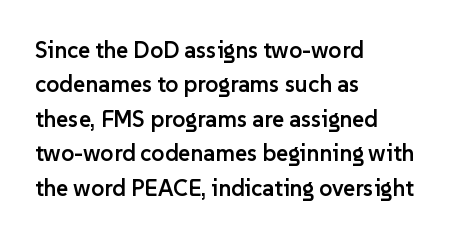
The sample has been set in demibold, a notch under bold. Students, observe: this is what conventionally led text looks like. All the whitespace from short lines collects on the right. Descenders are the only things crossing below the line.
